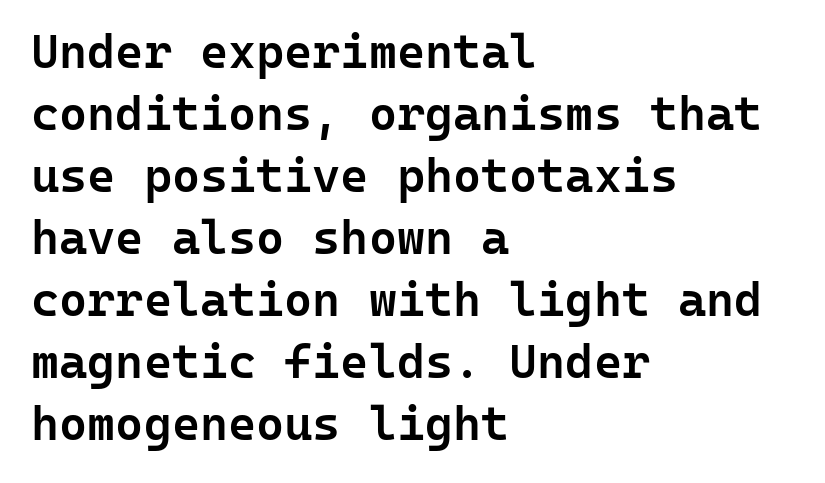
Descenders are the only things crossing below the line. These lines carry some extra weight — a demibold, not a full bold. Every character here occupies the same horizontal width, giving the sample a typewriter-like rhythm. All the whitespace from short lines collects on the right. Nope, not italic — everything's standing straight. The rendering keeps characters at their native spacing.
